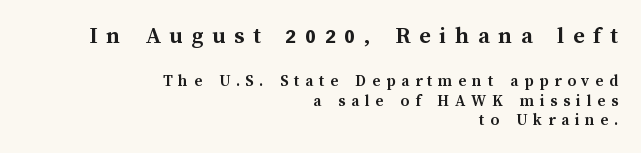
{"italic": "no", "bold": "yes", "underline": "no", "align": "right", "line_spacing_ratio": 1.16, "letter_spacing": "wide", "letter_spacing_em": 0.34, "larger_block": "first", "size_ratio": 1.47, "glyph_px": 25}
